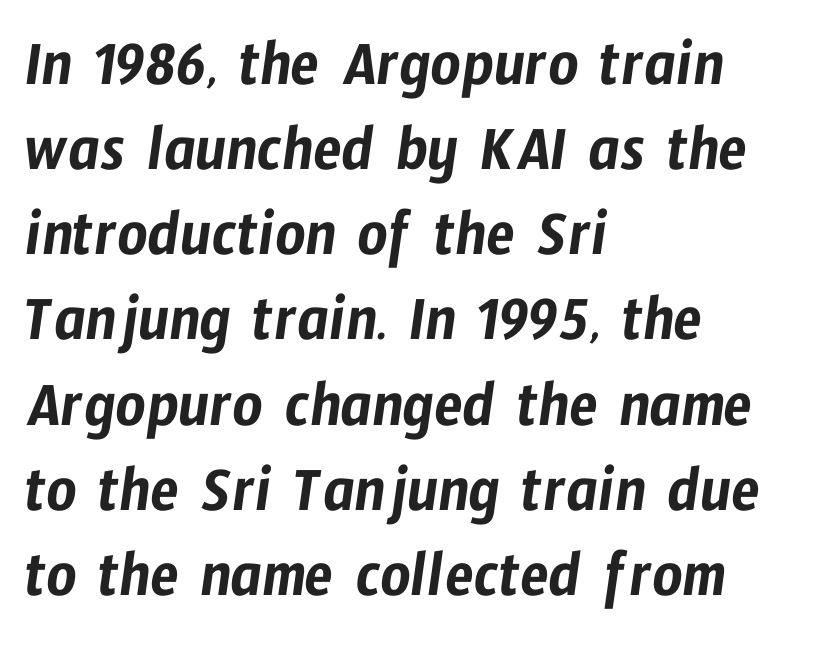
Q: Is the typeface a serif or a sans-serif typeface? A: Sans-serif.
Q: Is the text underlined? A: No.
Q: How is the paragraph aligned? A: Left-aligned.
Q: Is the spacing between letters normal or unusually wide? A: Normal.
Q: Is the spacing between lines tight, normal or loose? A: Normal.
Q: Width (condensed, normal, or wide)? A: Condensed.
Q: Stroke contrast? A: Low.
Q: x-height? A: Medium.
Q: Monospaced? A: No.
